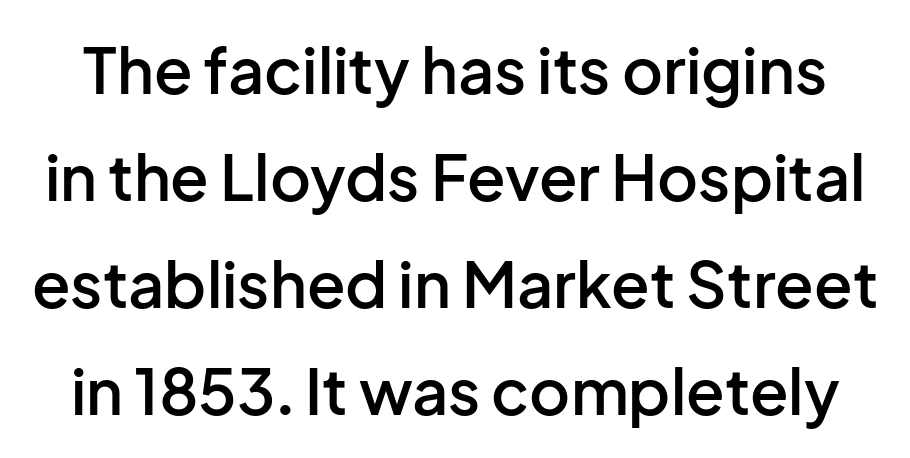
The image shows 63 px semibold sans-serif type, upright; set normal line spacing (1.7x), normal letter spacing, not underlined; low stroke contrast and a medium x-height.
